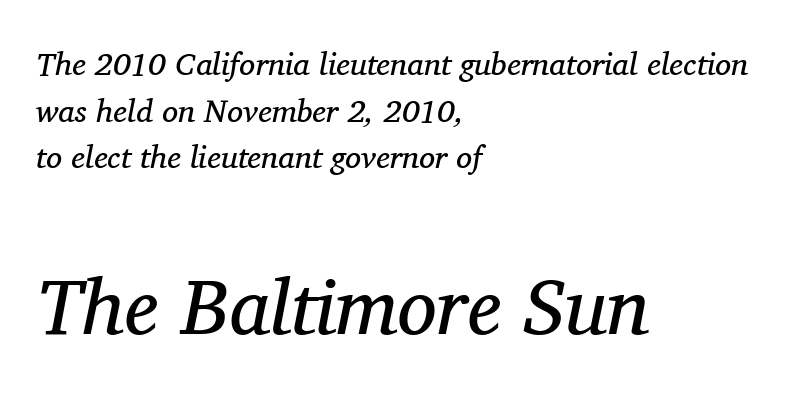
{"serif": "yes", "italic": "yes", "lean": "right", "slant_degrees": 11, "bold": "no", "weight": "regular", "width": "normal", "stroke_contrast": "medium", "x_height": "medium", "monospaced": "no", "underline": "no", "align": "left", "line_spacing": "normal", "line_spacing_ratio": 1.46, "letter_spacing": "normal", "letter_spacing_em": 0.0, "larger_block": "second", "size_ratio": 2.47, "glyph_px": 79}
